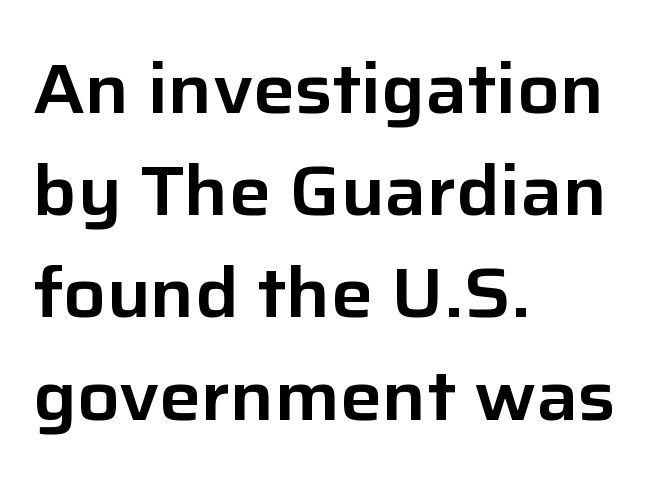
Q: Is the text italic (slanted)? A: No, it is upright.
Q: Is the typeface a serif or a sans-serif typeface? A: Sans-serif.
Q: Is the text underlined? A: No.
Q: How is the paragraph aligned? A: Left-aligned.
Q: Is the spacing between letters normal or unusually wide? A: Normal.
Q: Is the spacing between lines tight, normal or loose? A: Normal.
Q: Width (condensed, normal, or wide)? A: Normal.
Q: Stroke contrast? A: Low.
Q: x-height? A: Medium.
Q: Monospaced? A: No.
